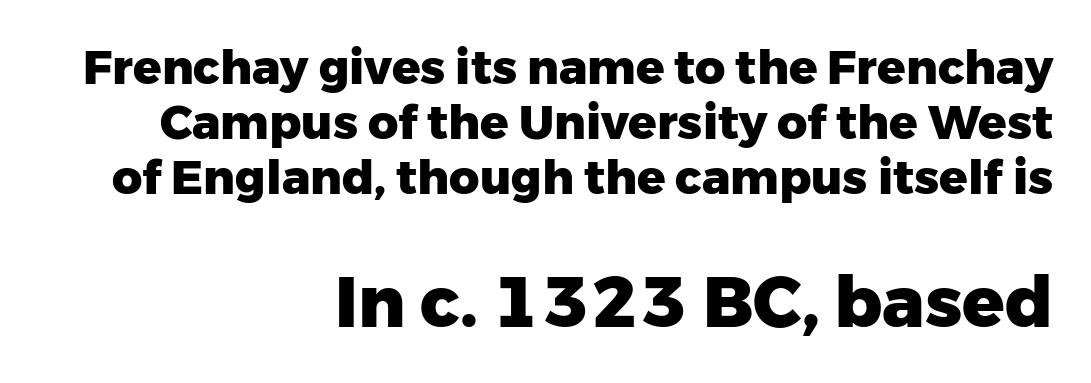
Q: Is the text bold? A: Yes.
Q: Is the text italic (slanted)? A: No, it is upright.
Q: Is the typeface a serif or a sans-serif typeface? A: Sans-serif.
Q: Is the text underlined? A: No.
Q: How is the paragraph aligned? A: Right-aligned.
Q: Is the spacing between letters normal or unusually wide? A: Normal.
Q: Which block of text is set in a larger size, the first (top) or the second (bottom)? A: The second (bottom) one.
Q: Width (condensed, normal, or wide)? A: Normal.
Q: Stroke contrast? A: Low.
Q: x-height? A: Medium.
Q: Monospaced? A: No.
